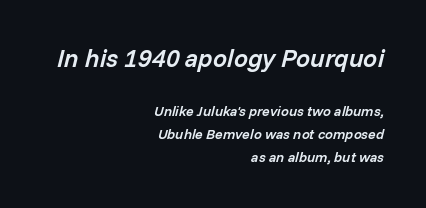
{"italic": "yes", "lean": "right", "slant_degrees": 14, "bold": "semi", "underline": "no", "align": "right", "line_spacing": "normal", "line_spacing_ratio": 1.62, "letter_spacing": "normal", "letter_spacing_em": 0.0, "larger_block": "first", "size_ratio": 1.79, "glyph_px": 25}
